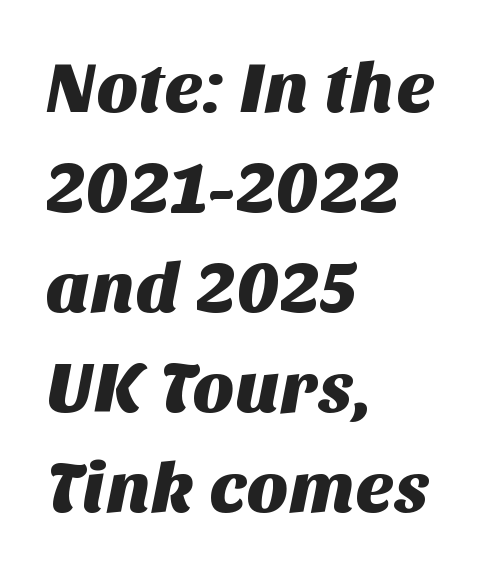
Q: Is the typeface a serif or a sans-serif typeface? A: Sans-serif.
Q: Is the text underlined? A: No.
Q: How is the paragraph aligned? A: Left-aligned.
Q: Is the spacing between letters normal or unusually wide? A: Normal.
Q: Is the spacing between lines tight, normal or loose? A: Normal.
Q: Width (condensed, normal, or wide)? A: Normal.
Q: Stroke contrast? A: Medium.
Q: x-height? A: Large.
Q: Monospaced? A: No.
